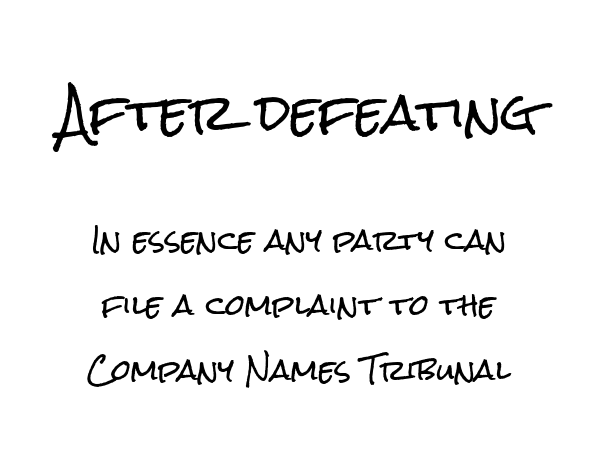
Q: Is the text italic (slanted)? A: No, it is upright.
Q: Is the typeface a serif or a sans-serif typeface? A: Sans-serif.
Q: Is the text underlined? A: No.
Q: Is the spacing between letters normal or unusually wide? A: Normal.
Q: Is the spacing between lines tight, normal or loose? A: Loose.
Q: Which block of text is set in a larger size, the first (top) or the second (bottom)? A: The first (top) one.
Q: Width (condensed, normal, or wide)? A: Condensed.
Q: Stroke contrast? A: Low.
Q: x-height? A: Medium.
Q: Monospaced? A: No.
